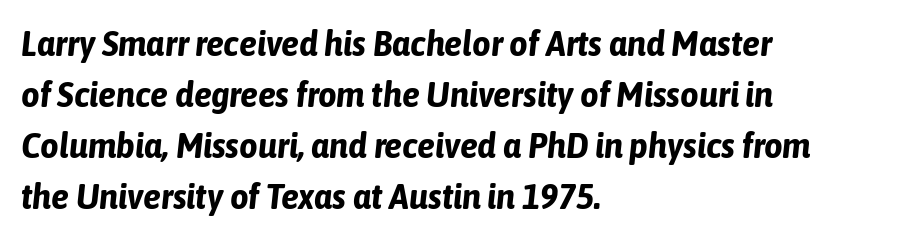
Q: Is the text bold? A: Yes.
Q: Is the text italic (slanted)? A: Yes, it leans right by about 6 degrees.
Q: Is the text underlined? A: No.
Q: How is the paragraph aligned? A: Left-aligned.
Q: Is the spacing between letters normal or unusually wide? A: Normal.
Q: Is the spacing between lines tight, normal or loose? A: Normal.
Q: Width (condensed, normal, or wide)? A: Condensed.
Q: Stroke contrast? A: Low.
Q: x-height? A: Medium.
Q: Monospaced? A: No.
